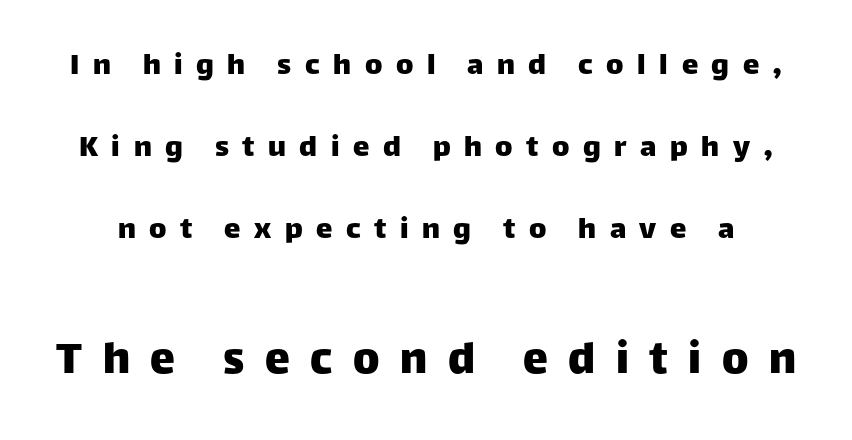
Q: Is the text italic (slanted)? A: No, it is upright.
Q: Is the typeface a serif or a sans-serif typeface? A: Sans-serif.
Q: Is the text underlined? A: No.
Q: Is the spacing between letters normal or unusually wide? A: Unusually wide.
Q: Is the spacing between lines tight, normal or loose? A: Loose.
Q: Which block of text is set in a larger size, the first (top) or the second (bottom)? A: The second (bottom) one.
Q: Width (condensed, normal, or wide)? A: Normal.
Q: Stroke contrast? A: Low.
Q: x-height? A: Large.
Q: Monospaced? A: No.
